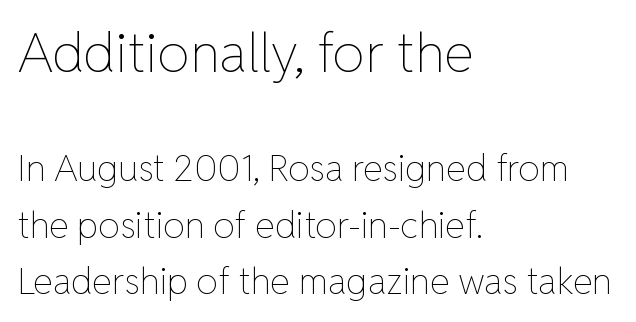
{"italic": "no", "bold": "no", "weight": "thin", "width": "normal", "stroke_contrast": "low", "x_height": "medium", "monospaced": "no", "underline": "no", "align": "left", "line_spacing": "normal", "line_spacing_ratio": 1.56, "letter_spacing": "normal", "letter_spacing_em": 0.0, "larger_block": "first", "size_ratio": 1.5, "glyph_px": 54}
